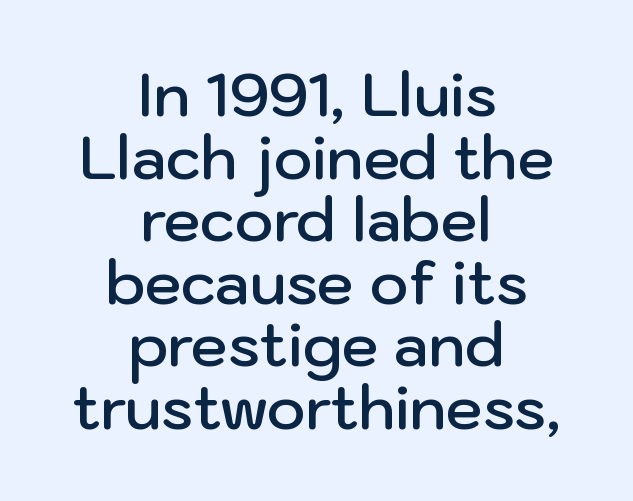
Looks like regular typesetting: each glyph gets only the width it needs. The foot of each line stays bare and open. The passage shown is semibold, sitting just below true bold. Does extra space separate the letters? No, they use regular spacing.
